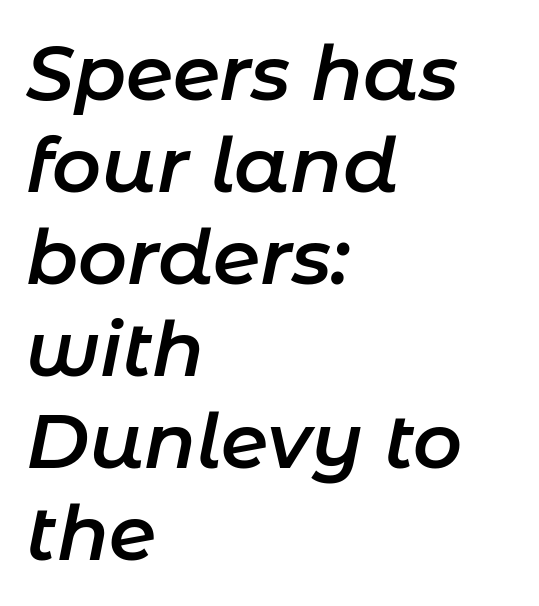
{"italic": "yes", "lean": "right", "slant_degrees": 11, "bold": "semi", "weight": "semibold", "width": "normal", "stroke_contrast": "low", "x_height": "medium", "monospaced": "no", "underline": "no", "align": "left", "line_spacing_ratio": 1.21, "letter_spacing": "normal", "letter_spacing_em": 0.0, "glyph_px": 76}
